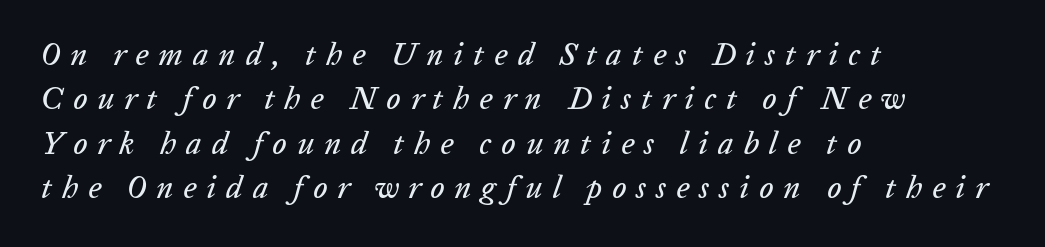
{"italic": "yes", "lean": "right", "slant_degrees": 20, "width": "normal", "stroke_contrast": "low", "x_height": "medium", "monospaced": "no", "underline": "no", "align": "left", "line_spacing": "normal", "line_spacing_ratio": 1.43, "letter_spacing": "wide", "letter_spacing_em": 0.32, "glyph_px": 31}
